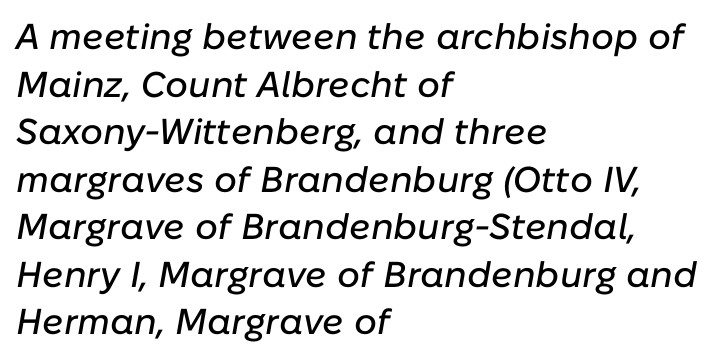
Q: Is the text italic (slanted)? A: Yes, it leans right by about 10 degrees.
Q: Is the text underlined? A: No.
Q: How is the paragraph aligned? A: Left-aligned.
Q: Is the spacing between letters normal or unusually wide? A: Normal.
Q: Is the spacing between lines tight, normal or loose? A: Normal.
Q: Width (condensed, normal, or wide)? A: Normal.
Q: Stroke contrast? A: Low.
Q: x-height? A: Medium.
Q: Monospaced? A: No.
